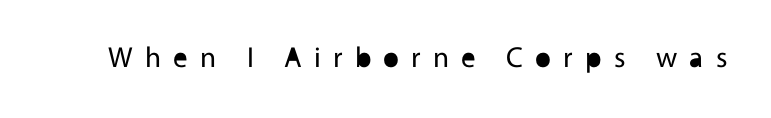
The image shows 29 px regular-weight sans-serif type, upright; set unusually wide letter spacing (+0.42 em), not underlined; a medium x-height.
